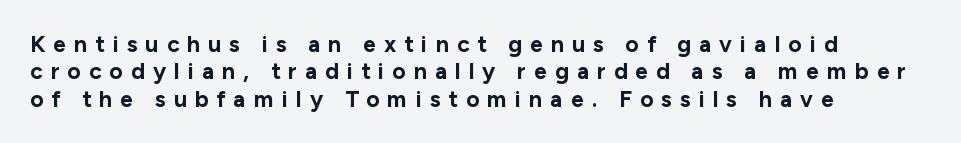
The image shows 23 px bold type, upright; set left-aligned, line spacing 1.19x, unusually wide letter spacing (+0.35 em), not underlined.
